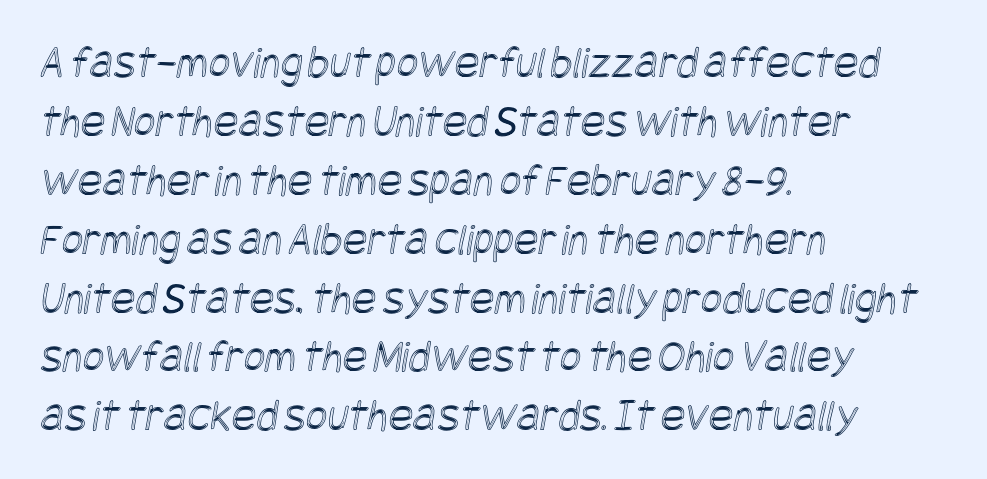
Short note: letters normally spaced. Teacher's note: observe the even left margin — that is flush-left alignment. Reading down the column, the eye jumps a familiar distance to each next line. Quick note: underline off.
